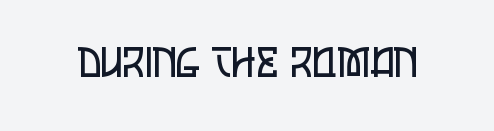
Here the designer chose a conventional face with non-uniform glyph widths. Any mark beneath the type? The region is blank. Check where the strokes stop: nothing finishes them off — pure sans. The typesetting does not lean heavy: it is not bold. The letters sit at their default tracking, neither squeezed nor spread. A roman cut, with each character standing at attention.
